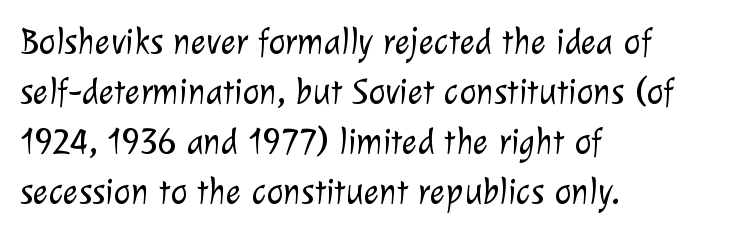
The image shows 36 px light sans-serif type; set left-aligned, normal line spacing (1.39x), normal letter spacing, not underlined; low stroke contrast and a medium x-height.
